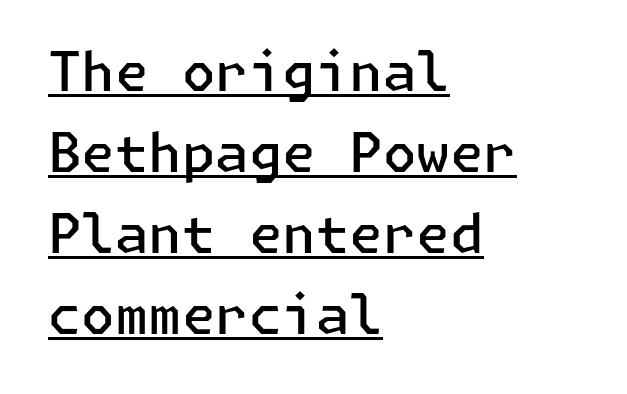
Ascenders rise straight up at ninety degrees. The words here are underlined. Caption: multi-line text, flush left, ragged right. Evenly set lines give the paragraph a standard silhouette. Classification — sans serif.
